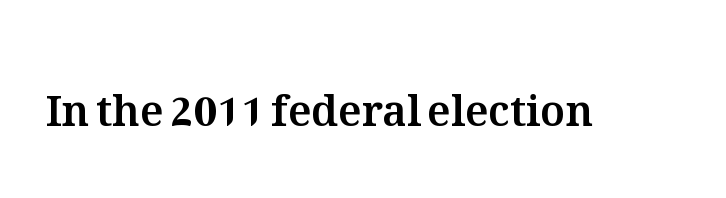
The image shows 42 px text type, upright; set normal letter spacing, not underlined; medium stroke contrast and a medium x-height.
